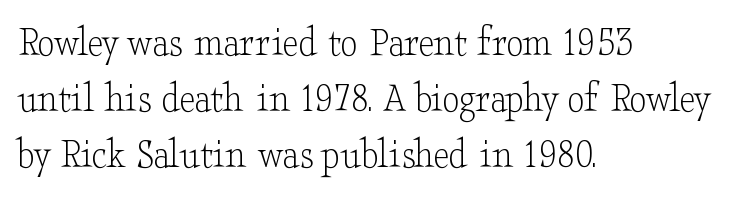
The image shows 43 px light, wide serif type, upright; set left-aligned, normal line spacing (1.3x), normal letter spacing, not underlined; low stroke contrast and a small x-height.
